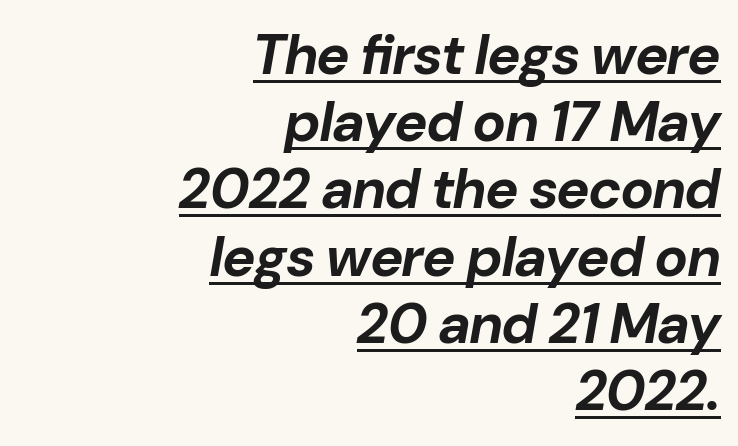
Does extra space separate the letters? No, they use regular spacing. The characters look thick and weighty, a clear bold. Typeset ragged left — the right edge is the straight one. Each letter keeps its own natural width here, so spacing adapts to shape. Compared with undecorated copy, this sample adds a rule below the words. Characters are canted at an angle relative to the baseline's perpendicular.
